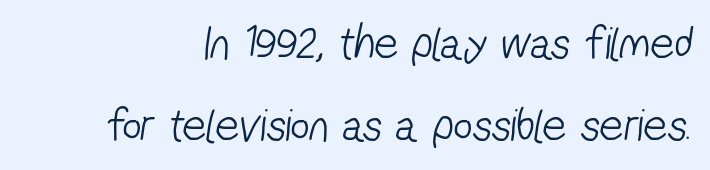
Q: Is the text bold? A: No.
Q: Is the typeface a serif or a sans-serif typeface? A: Sans-serif.
Q: Is the text underlined? A: No.
Q: Is the spacing between letters normal or unusually wide? A: Normal.
Q: Width (condensed, normal, or wide)? A: Condensed.
Q: Stroke contrast? A: Low.
Q: x-height? A: Medium.
Q: Monospaced? A: No.
